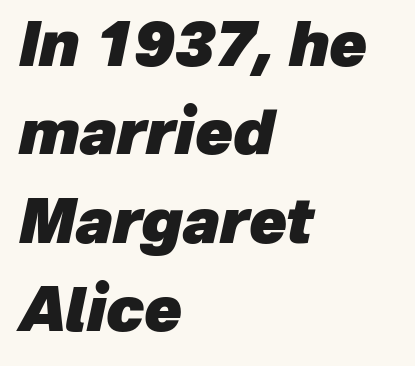
The image shows 61 px heavy type, italic (leaning right); set left-aligned, normal line spacing (1.45x), normal letter spacing, not underlined; low stroke contrast and a medium x-height.
